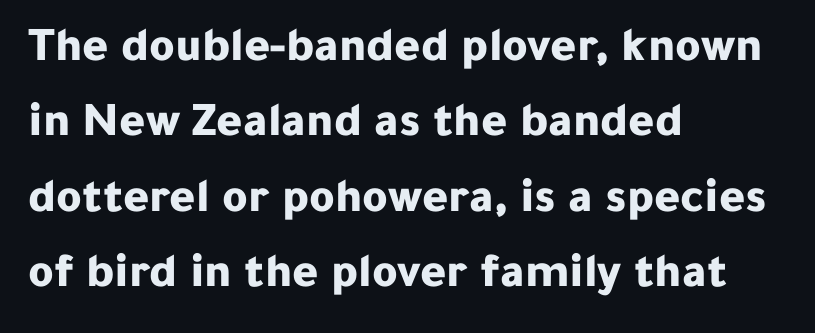
Q: Is the text bold? A: Yes.
Q: Is the text italic (slanted)? A: No, it is upright.
Q: Is the typeface a serif or a sans-serif typeface? A: Sans-serif.
Q: Is the text underlined? A: No.
Q: How is the paragraph aligned? A: Left-aligned.
Q: Is the spacing between letters normal or unusually wide? A: Normal.
Q: Is the spacing between lines tight, normal or loose? A: Normal.
Q: Width (condensed, normal, or wide)? A: Normal.
Q: Stroke contrast? A: Low.
Q: x-height? A: Medium.
Q: Monospaced? A: No.
